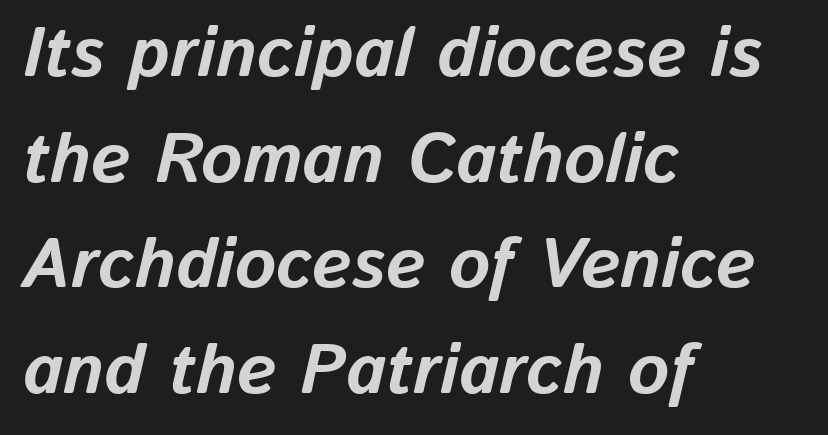
The ragged edge is on the right, which tells us the setting is flush left. Clear beneath every line of the passage. This sample uses plain, unmodified letter spacing. Weight check: bold — yes, fully. The block of text has a typical density, with ordinary space between rows.
